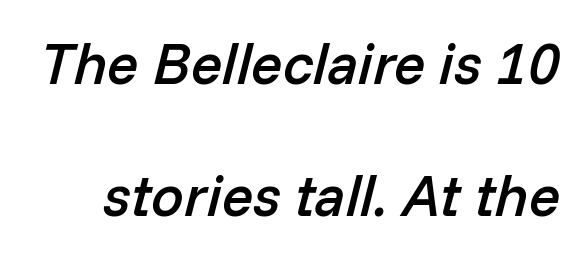
Underlining? Definitely not there. The text carries the slant typical of an italic or oblique font. Tracking value appears to be zero — textbook default spacing. Moderately thickened strokes mark this as semibold type. The lines are spread far apart with generous leading.
